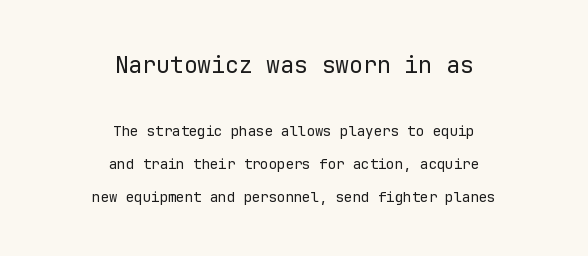
The image shows 23 px text type, upright; set centered, loose line spacing (2.34x), normal letter spacing, not underlined; the first (top) block is 1.64x larger.
